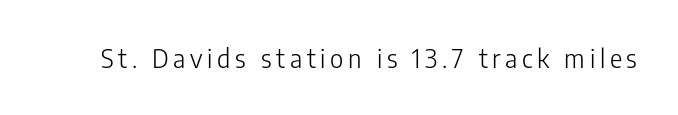
On a weight scale, this lands at 450 or below. The gap between lines stays unmarked. Notice how the stems are strictly vertical — no italics here.
